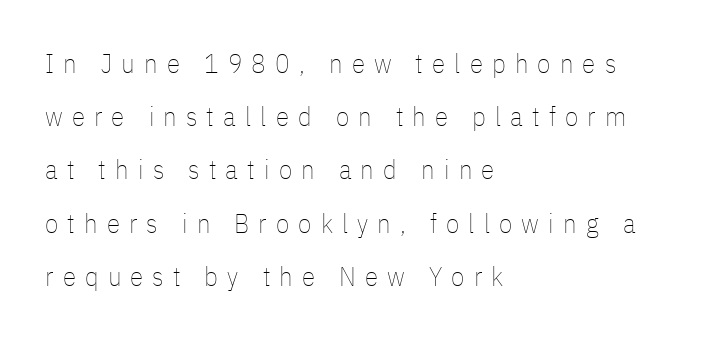
Letters have the restrained weight of plain body copy at most. Posture: upright roman. Inter-character spacing is expanded well beyond the font's built-in metrics. The space directly below the letters is spotless. Vertically, the passage feels expansive, rows floating well apart. The typesetter chose a ragged-right arrangement here.
